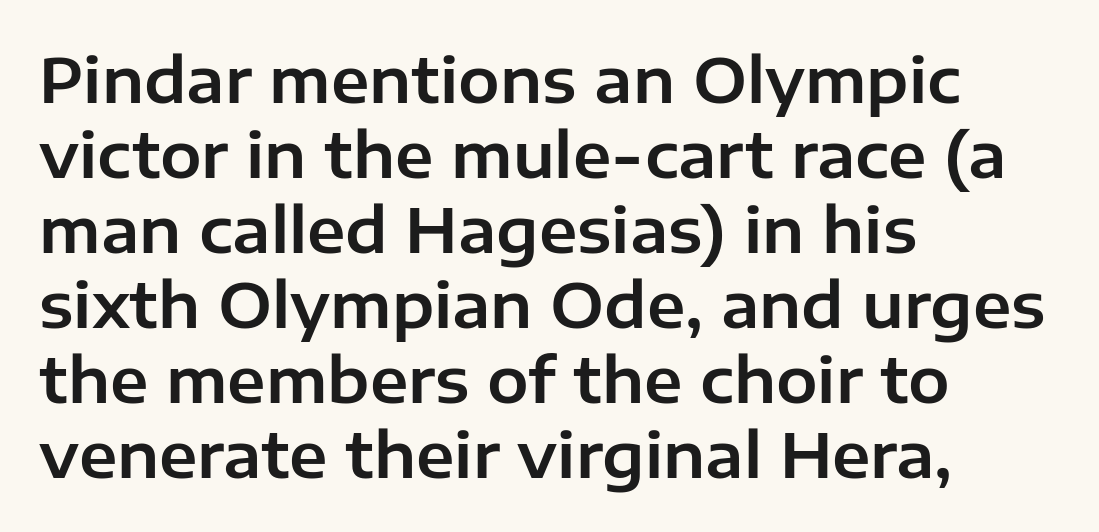
{"serif": "no", "italic": "no", "width": "normal", "stroke_contrast": "low", "x_height": "medium", "monospaced": "no", "underline": "no", "align": "left", "line_spacing_ratio": 1.21, "letter_spacing": "normal", "letter_spacing_em": 0.0, "glyph_px": 62}
